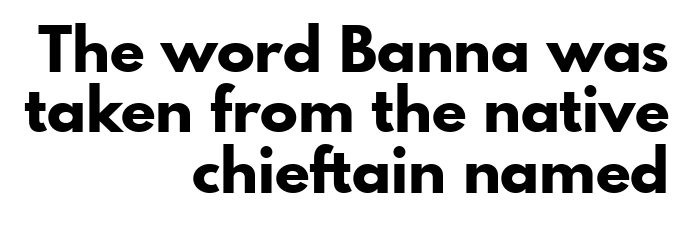
Has an underline been added? It has not. Quick note: interline space is minimal. The characters display no serif detailing; their extremities are plain. Quick note: not italic, upright. This sample has the flowing, uneven cadence of proportional lettering. Glyph-to-glyph distance matches everyday printed text.
